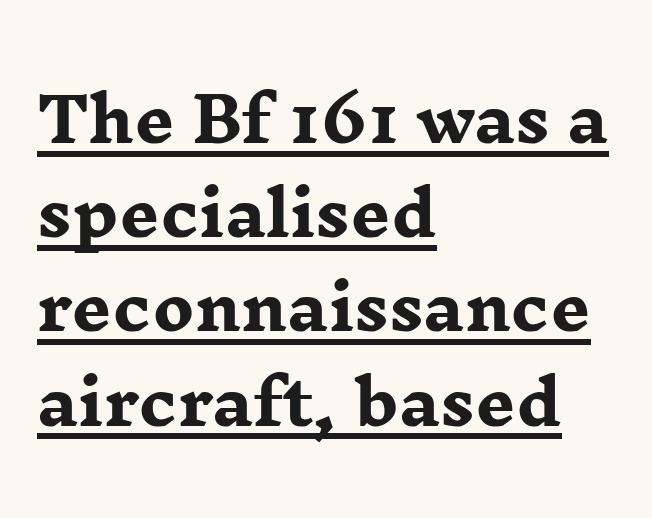
The image shows 62 px heavy, wide serif type, upright; set left-aligned, normal line spacing (1.52x), normal letter spacing, underlined; low stroke contrast and a medium x-height.
